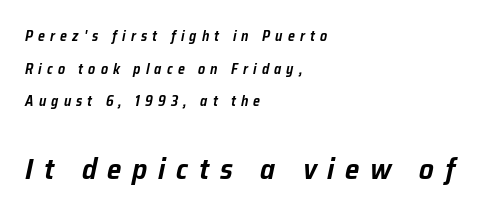
The image shows 29 px text type, italic (leaning right); set left-aligned, loose line spacing (2.33x), unusually wide letter spacing (+0.37 em), not underlined; the second (bottom) block is 2.07x larger; low stroke contrast and a medium x-height.
